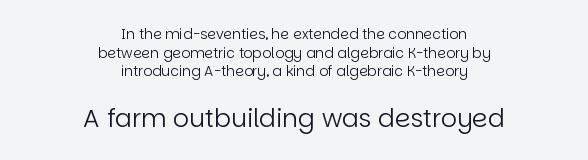
{"italic": "no", "bold": "no", "underline": "no", "align": "center", "line_spacing": "normal", "line_spacing_ratio": 1.33, "letter_spacing": "normal", "letter_spacing_em": 0.0, "larger_block": "second", "size_ratio": 1.79, "glyph_px": 25}
